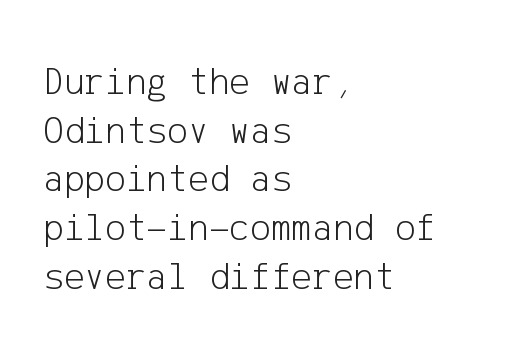
Q: Is the text bold? A: No.
Q: Is the text italic (slanted)? A: No, it is upright.
Q: Is the typeface a serif or a sans-serif typeface? A: Sans-serif.
Q: Is the text underlined? A: No.
Q: How is the paragraph aligned? A: Left-aligned.
Q: Is the spacing between letters normal or unusually wide? A: Normal.
Q: Is the spacing between lines tight, normal or loose? A: Normal.
Q: Width (condensed, normal, or wide)? A: Normal.
Q: Stroke contrast? A: Low.
Q: x-height? A: Medium.
